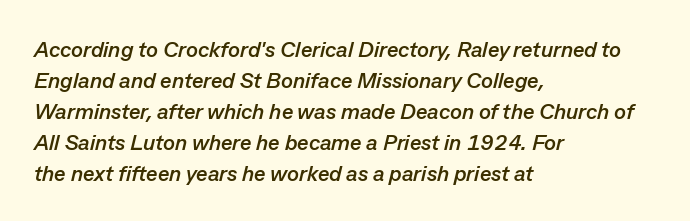
{"italic": "yes", "lean": "right", "slant_degrees": 13, "bold": "yes", "underline": "no", "align": "left", "line_spacing": "normal", "line_spacing_ratio": 1.41, "letter_spacing": "normal", "letter_spacing_em": 0.0, "glyph_px": 22}
